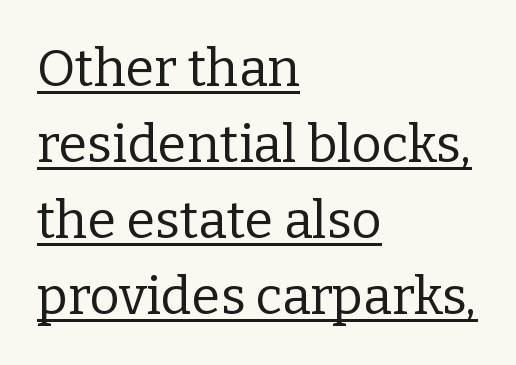
The image shows 52 px regular-weight serif type, upright; set left-aligned, normal line spacing (1.46x), normal letter spacing, underlined; low stroke contrast and a medium x-height.
